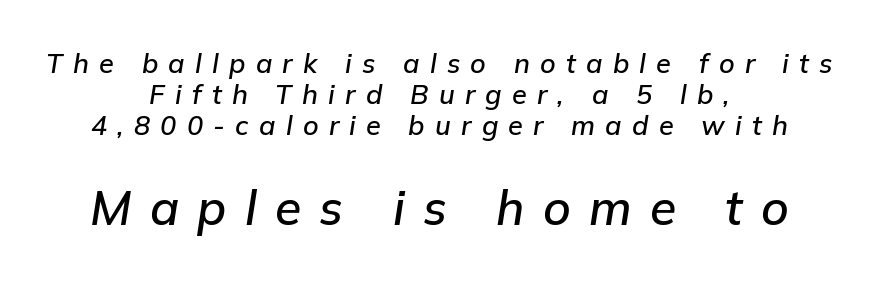
{"italic": "yes", "lean": "right", "slant_degrees": 9, "width": "normal", "stroke_contrast": "low", "x_height": "medium", "monospaced": "no", "underline": "no", "align": "center", "line_spacing": "tight", "line_spacing_ratio": 1.14, "letter_spacing": "wide", "letter_spacing_em": 0.38, "larger_block": "second", "size_ratio": 1.78, "glyph_px": 48}
